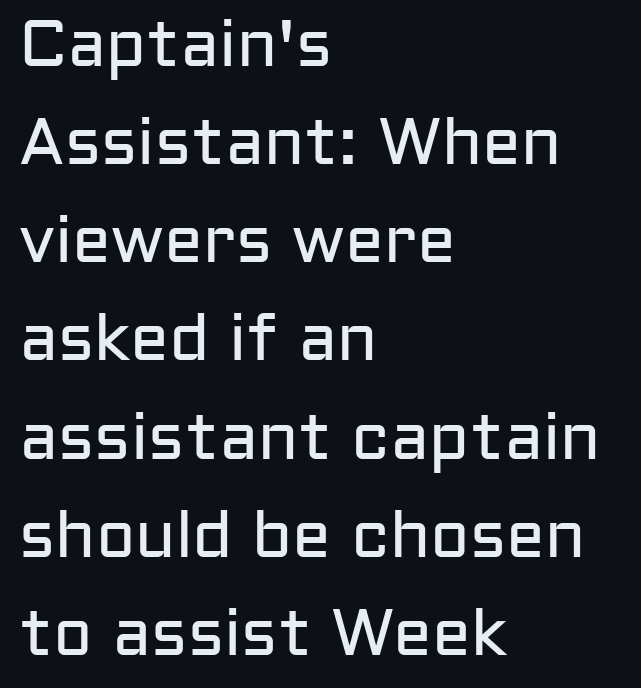
Q: Is the text bold? A: No.
Q: Is the text italic (slanted)? A: No, it is upright.
Q: Is the typeface a serif or a sans-serif typeface? A: Sans-serif.
Q: Is the text underlined? A: No.
Q: How is the paragraph aligned? A: Left-aligned.
Q: Is the spacing between letters normal or unusually wide? A: Normal.
Q: Is the spacing between lines tight, normal or loose? A: Normal.
Q: Width (condensed, normal, or wide)? A: Normal.
Q: Stroke contrast? A: Low.
Q: x-height? A: Medium.
Q: Monospaced? A: No.
